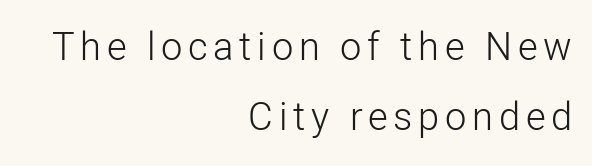
{"serif": "no", "italic": "no", "bold": "no", "weight": "light", "width": "normal", "stroke_contrast": "low", "x_height": "medium", "monospaced": "no", "underline": "no", "align": "right", "line_spacing_ratio": 1.84, "glyph_px": 38}
